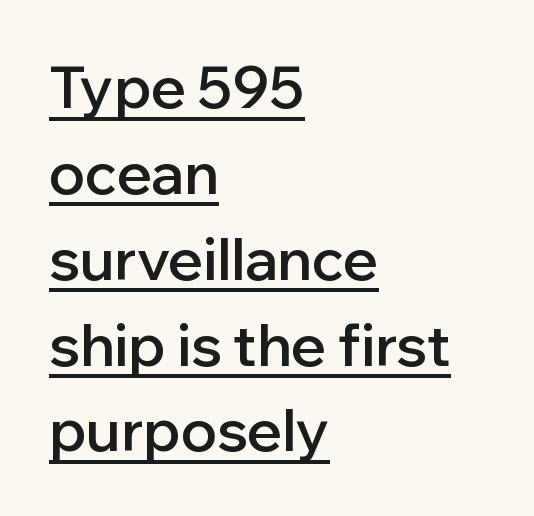
{"serif": "no", "italic": "no", "bold": "semi", "weight": "semibold", "width": "normal", "stroke_contrast": "low", "x_height": "medium", "monospaced": "no", "underline": "yes", "align": "left", "line_spacing": "normal", "line_spacing_ratio": 1.48, "letter_spacing": "normal", "letter_spacing_em": 0.0, "glyph_px": 58}
